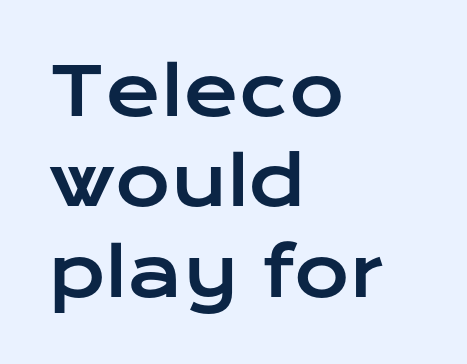
{"serif": "no", "italic": "no", "width": "wide", "stroke_contrast": "low", "x_height": "medium", "monospaced": "no", "underline": "no", "align": "left", "line_spacing": "normal", "line_spacing_ratio": 1.35, "letter_spacing": "normal", "letter_spacing_em": 0.0, "glyph_px": 67}
